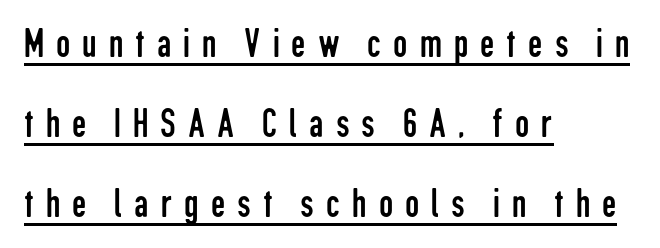
The image shows 40 px regular-weight, condensed sans-serif type, upright; set left-aligned, loose line spacing (2.0x), unusually wide letter spacing (+0.3 em), underlined; low stroke contrast and a medium x-height.
